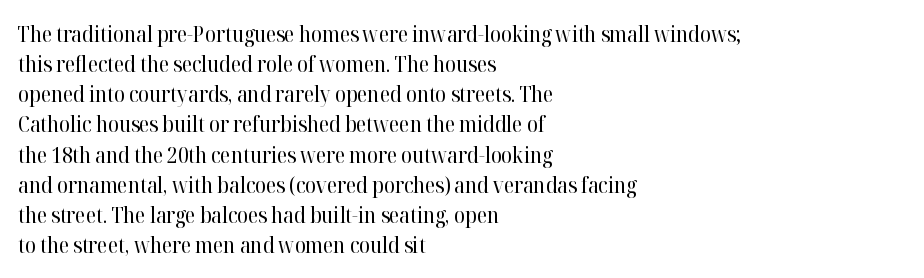
{"italic": "no", "bold": "no", "underline": "no", "align": "left", "line_spacing": "normal", "line_spacing_ratio": 1.37, "letter_spacing": "normal", "letter_spacing_em": 0.0, "glyph_px": 22}
